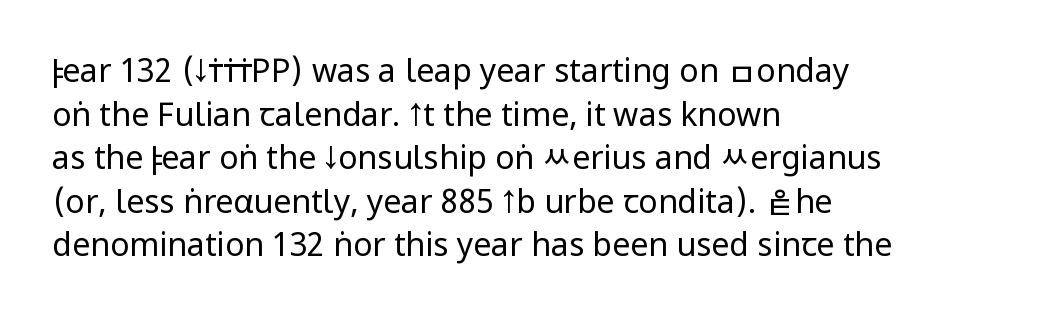
Stems here are at most as thick as an everyday book face. The leading is moderate, giving the passage an even texture. Rendered with straight, roman letterforms. Default kerning and tracking; the words read as compact shapes.
